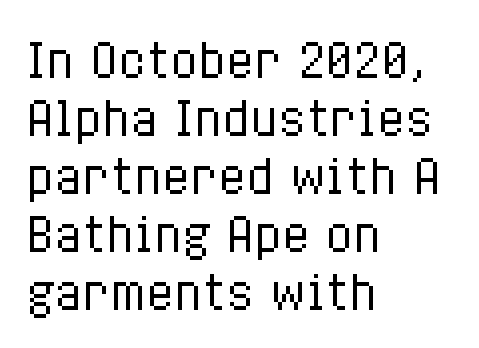
The axis of the letterforms is exactly vertical. Looks like regular typesetting: each glyph gets only the width it needs. Does the leading feel generous? No, just average. A clean baseline with only descenders dipping below it. The strokes are not fattened; the text isn't bold. This rendering uses left alignment, leaving the right contour irregular.
